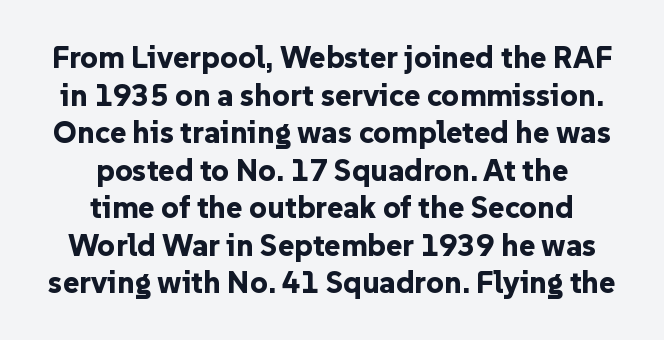
Q: Is the text bold? A: Yes.
Q: Is the text italic (slanted)? A: No, it is upright.
Q: Is the typeface a serif or a sans-serif typeface? A: Sans-serif.
Q: Is the text underlined? A: No.
Q: How is the paragraph aligned? A: Centered.
Q: Is the spacing between letters normal or unusually wide? A: Normal.
Q: Width (condensed, normal, or wide)? A: Normal.
Q: Stroke contrast? A: Low.
Q: x-height? A: Medium.
Q: Monospaced? A: No.
